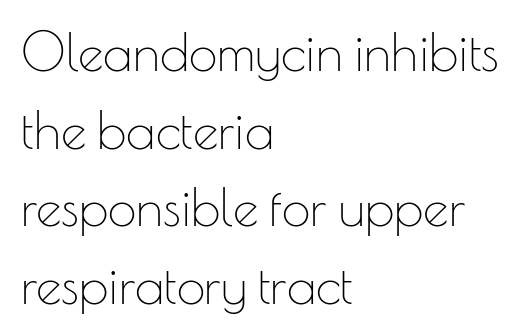
{"serif": "no", "italic": "no", "bold": "no", "weight": "thin", "width": "normal", "stroke_contrast": "low", "x_height": "small", "monospaced": "no", "underline": "no", "align": "left", "line_spacing": "normal", "line_spacing_ratio": 1.52, "letter_spacing": "normal", "letter_spacing_em": 0.0, "glyph_px": 51}
